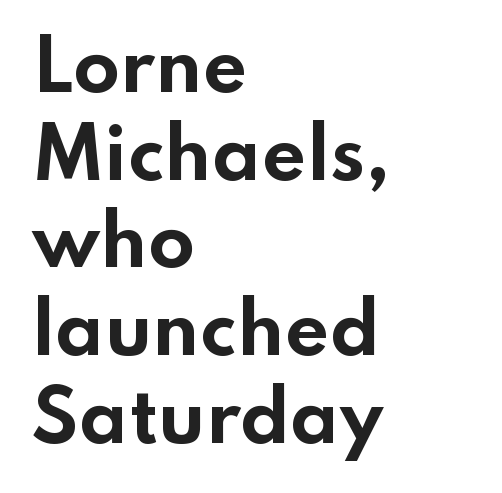
{"serif": "no", "italic": "no", "bold": "yes", "weight": "bold", "width": "wide", "stroke_contrast": "low", "x_height": "small", "monospaced": "no", "underline": "no", "align": "left", "line_spacing": "normal", "line_spacing_ratio": 1.27, "letter_spacing": "normal", "letter_spacing_em": 0.0, "glyph_px": 69}
